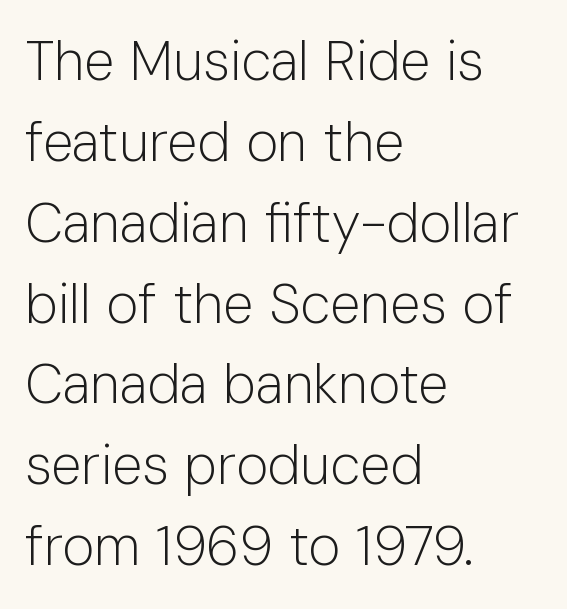
The image shows 55 px light sans-serif type, upright; set left-aligned, normal line spacing (1.47x), normal letter spacing, not underlined; low stroke contrast and a medium x-height.
